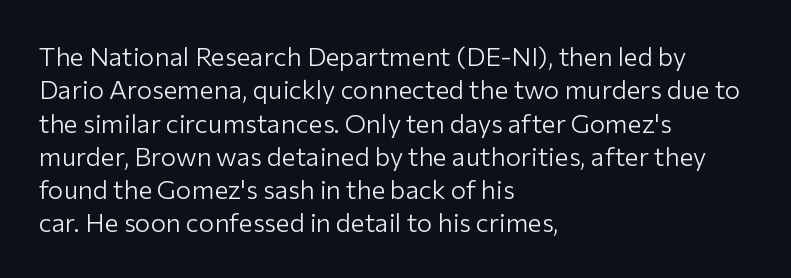
The image shows 26 px text type, upright; set left-aligned, normal line spacing (1.28x), normal letter spacing, not underlined.
